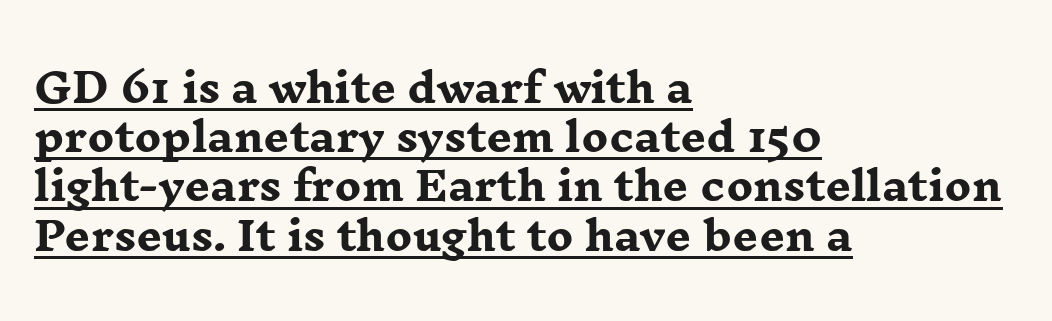
Q: Is the text bold? A: Yes.
Q: Is the text italic (slanted)? A: No, it is upright.
Q: Is the typeface a serif or a sans-serif typeface? A: Serif.
Q: Is the text underlined? A: Yes.
Q: How is the paragraph aligned? A: Left-aligned.
Q: Is the spacing between letters normal or unusually wide? A: Normal.
Q: Width (condensed, normal, or wide)? A: Wide.
Q: Stroke contrast? A: Low.
Q: x-height? A: Medium.
Q: Monospaced? A: No.
